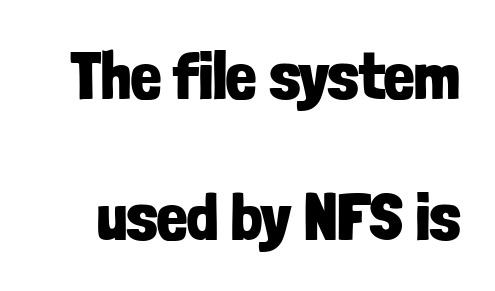
{"serif": "no", "italic": "no", "bold": "yes", "weight": "bold", "width": "condensed", "stroke_contrast": "low", "x_height": "medium", "monospaced": "no", "underline": "no", "line_spacing": "loose", "line_spacing_ratio": 2.1, "letter_spacing": "normal", "letter_spacing_em": 0.0, "glyph_px": 67}
